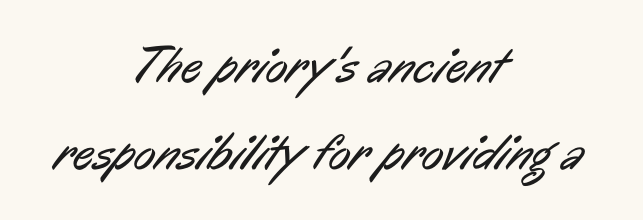
The image shows 51 px regular-weight, condensed sans-serif type; set centered, normal line spacing (1.7x), normal letter spacing, not underlined; low stroke contrast and a medium x-height.
